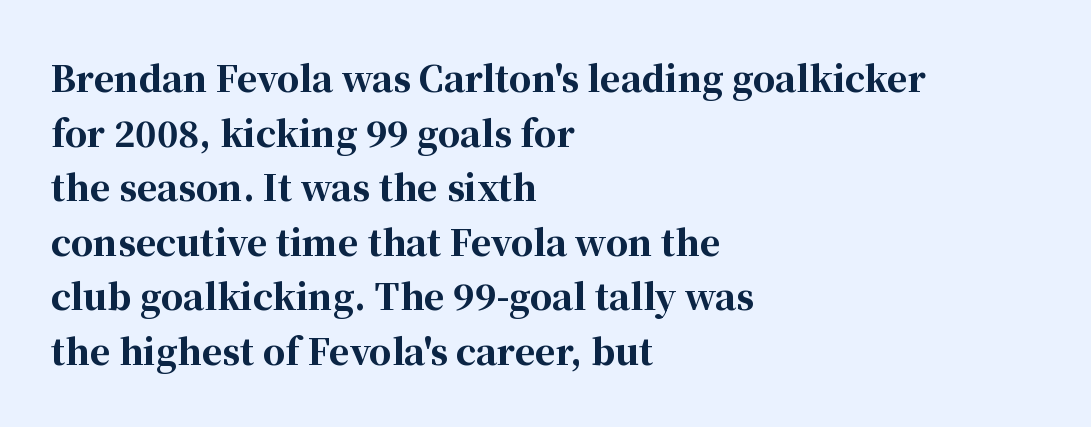
{"serif": "yes", "italic": "no", "bold": "yes", "weight": "bold", "width": "normal", "stroke_contrast": "high", "x_height": "medium", "monospaced": "no", "underline": "no", "align": "left", "line_spacing": "normal", "line_spacing_ratio": 1.56, "letter_spacing": "normal", "letter_spacing_em": 0.0, "glyph_px": 35}
